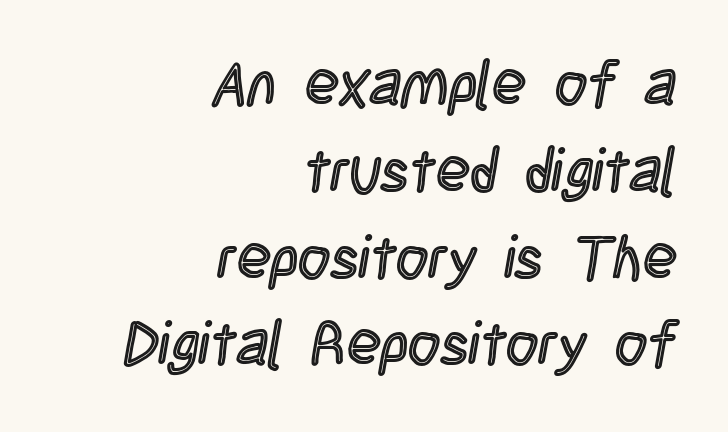
Is the block centered? No — it sits flush against the right margin. Each new line begins a customary step beneath the previous one. The passage shown is typed in a proportional face where columns would drift. The gap between lines stays unmarked. You could call the tracking neutral — neither tight nor loose.
